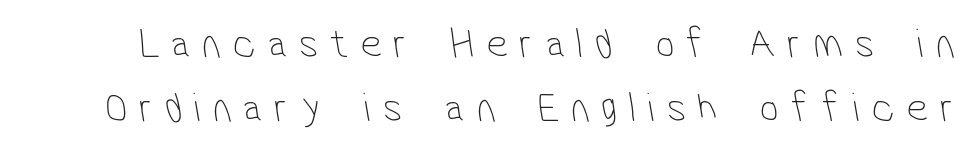
Q: Is the text bold? A: No.
Q: Is the typeface a serif or a sans-serif typeface? A: Sans-serif.
Q: Is the text underlined? A: No.
Q: Is the spacing between letters normal or unusually wide? A: Unusually wide.
Q: Is the spacing between lines tight, normal or loose? A: Normal.
Q: Width (condensed, normal, or wide)? A: Condensed.
Q: Stroke contrast? A: Low.
Q: x-height? A: Medium.
Q: Monospaced? A: No.
